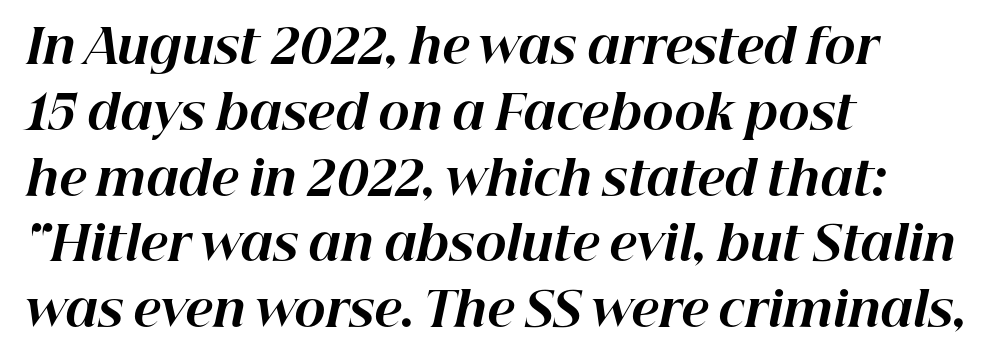
Q: Is the text bold? A: Yes.
Q: Is the text italic (slanted)? A: Yes, it leans right by about 12 degrees.
Q: Is the text underlined? A: No.
Q: How is the paragraph aligned? A: Left-aligned.
Q: Is the spacing between letters normal or unusually wide? A: Normal.
Q: Is the spacing between lines tight, normal or loose? A: Normal.
Q: Width (condensed, normal, or wide)? A: Normal.
Q: Stroke contrast? A: High.
Q: x-height? A: Medium.
Q: Monospaced? A: No.
